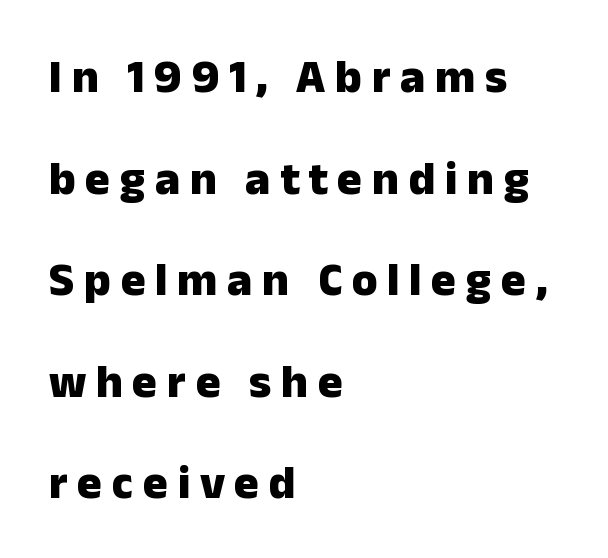
{"serif": "no", "italic": "no", "bold": "yes", "weight": "heavy", "width": "normal", "stroke_contrast": "low", "x_height": "medium", "monospaced": "no", "underline": "no", "align": "left", "line_spacing": "loose", "line_spacing_ratio": 2.16, "letter_spacing": "wide", "letter_spacing_em": 0.2, "glyph_px": 47}
